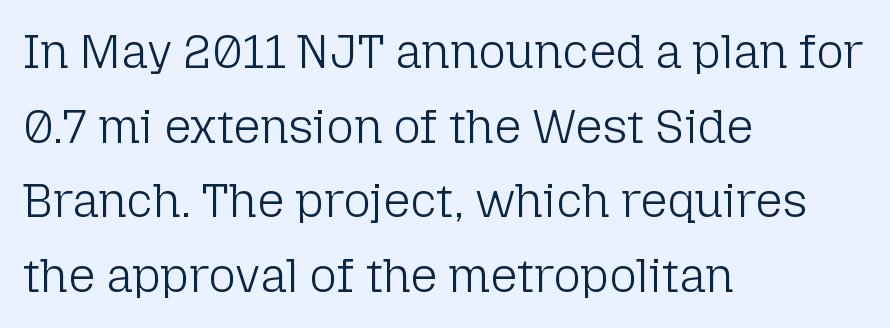
Q: Is the text bold? A: No.
Q: Is the text italic (slanted)? A: No, it is upright.
Q: Is the typeface a serif or a sans-serif typeface? A: Sans-serif.
Q: Is the text underlined? A: No.
Q: How is the paragraph aligned? A: Left-aligned.
Q: Is the spacing between letters normal or unusually wide? A: Normal.
Q: Is the spacing between lines tight, normal or loose? A: Normal.
Q: Width (condensed, normal, or wide)? A: Normal.
Q: Stroke contrast? A: Low.
Q: x-height? A: Medium.
Q: Monospaced? A: No.
